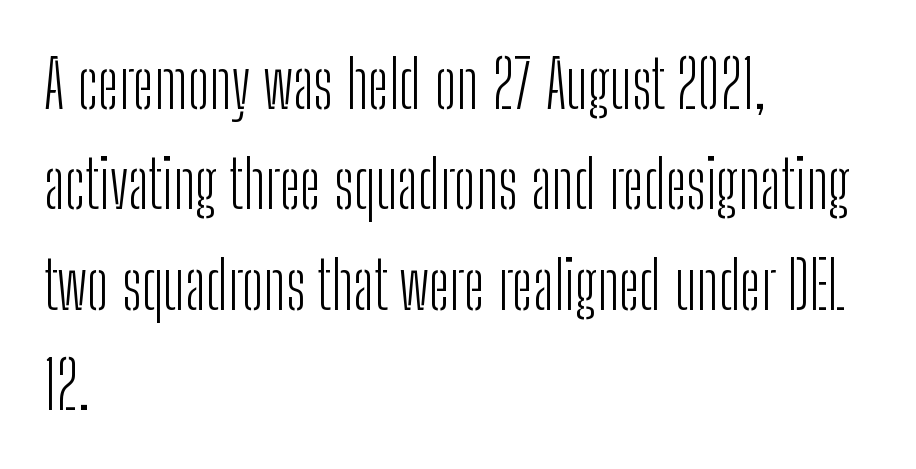
Q: Is the text bold? A: No.
Q: Is the text italic (slanted)? A: No, it is upright.
Q: Is the typeface a serif or a sans-serif typeface? A: Sans-serif.
Q: Is the text underlined? A: No.
Q: How is the paragraph aligned? A: Left-aligned.
Q: Is the spacing between letters normal or unusually wide? A: Normal.
Q: Is the spacing between lines tight, normal or loose? A: Normal.
Q: Width (condensed, normal, or wide)? A: Condensed.
Q: Stroke contrast? A: Low.
Q: x-height? A: Medium.
Q: Monospaced? A: No.
